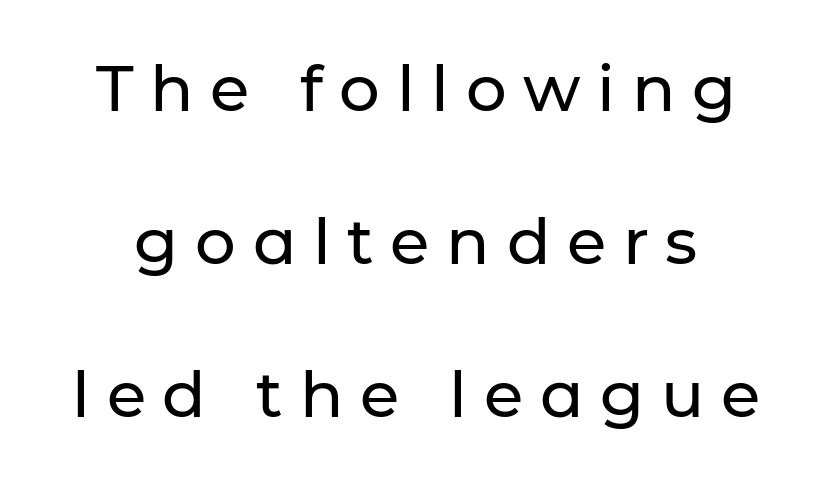
This rendering widens character spacing well past its baseline value. Vertical spacing — loose. A sans-serif font was chosen for this passage. The rendering uses natural spacing where letterforms have individual widths. Posture: vertical. Each row of text sits above clean, open space.
